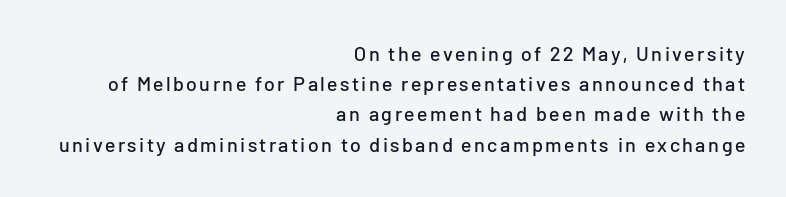
The image shows 20 px text type, upright; set right-aligned, normal line spacing (1.51x), not underlined.
